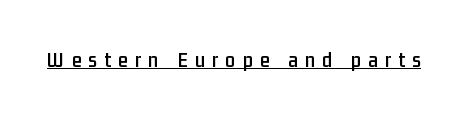
Q: Is the text italic (slanted)? A: No, it is upright.
Q: Is the text underlined? A: Yes.
Q: Is the spacing between letters normal or unusually wide? A: Unusually wide.
